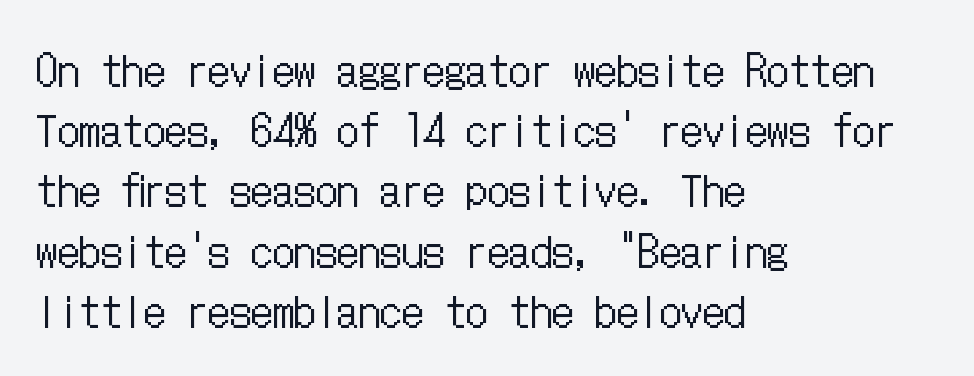
Q: Is the text bold? A: No.
Q: Is the text italic (slanted)? A: No, it is upright.
Q: Is the text underlined? A: No.
Q: How is the paragraph aligned? A: Left-aligned.
Q: Is the spacing between letters normal or unusually wide? A: Normal.
Q: Is the spacing between lines tight, normal or loose? A: Normal.
Q: Width (condensed, normal, or wide)? A: Condensed.
Q: Stroke contrast? A: Low.
Q: x-height? A: Medium.
